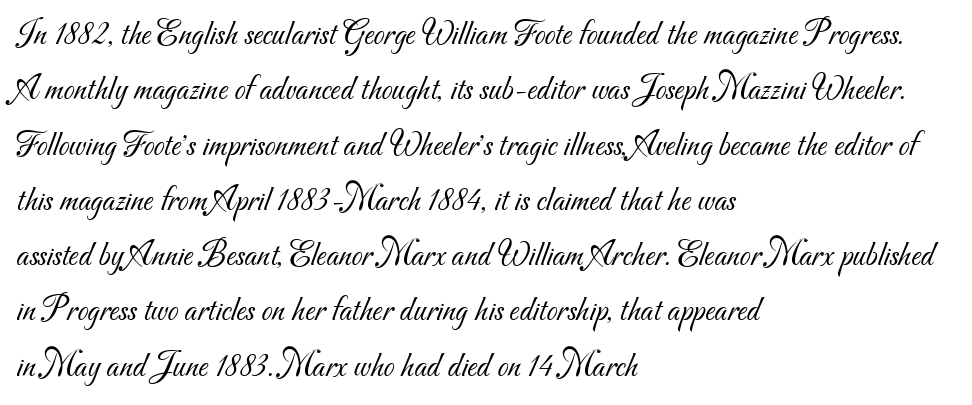
Q: Is the text bold? A: No.
Q: Is the typeface a serif or a sans-serif typeface? A: Sans-serif.
Q: Is the text underlined? A: No.
Q: How is the paragraph aligned? A: Left-aligned.
Q: Is the spacing between letters normal or unusually wide? A: Normal.
Q: Is the spacing between lines tight, normal or loose? A: Normal.
Q: Width (condensed, normal, or wide)? A: Normal.
Q: Stroke contrast? A: Medium.
Q: x-height? A: Small.
Q: Monospaced? A: No.
